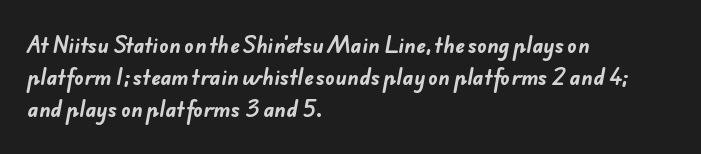
{"bold": "yes", "underline": "no", "align": "left", "line_spacing": "normal", "line_spacing_ratio": 1.6, "letter_spacing": "normal", "letter_spacing_em": 0.0, "glyph_px": 20}
